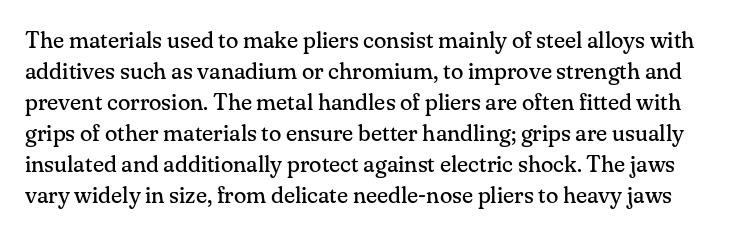
Stroke thickness stays within the range of a standard reading face or lighter. The passage shown stacks its lines at a standard gap. A typesetter would mark this as roman, not italic. The zone under the glyphs is completely vacant.
